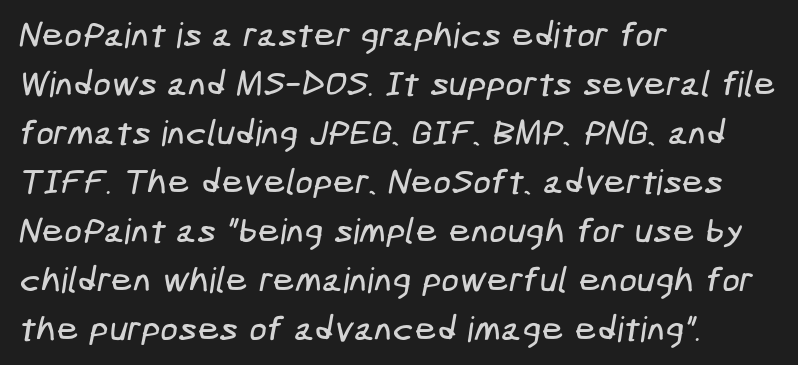
Q: Is the typeface a serif or a sans-serif typeface? A: Sans-serif.
Q: Is the text underlined? A: No.
Q: How is the paragraph aligned? A: Left-aligned.
Q: Is the spacing between letters normal or unusually wide? A: Normal.
Q: Is the spacing between lines tight, normal or loose? A: Normal.
Q: Width (condensed, normal, or wide)? A: Condensed.
Q: Stroke contrast? A: Low.
Q: x-height? A: Medium.
